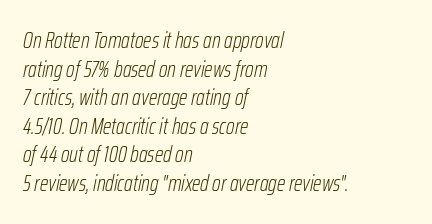
{"italic": "yes", "lean": "right", "slant_degrees": 12, "bold": "no", "underline": "no", "align": "left", "line_spacing": "normal", "line_spacing_ratio": 1.3, "letter_spacing": "normal", "letter_spacing_em": 0.0, "glyph_px": 22}
